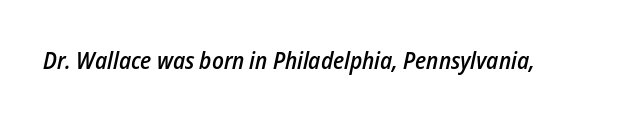
The gaps between neighbouring characters are ordinary and unremarkable. Descenders are the only things crossing below the line. The glyphs have the mass of a demibold cut, below bold. Designer's note — italics engaged.
